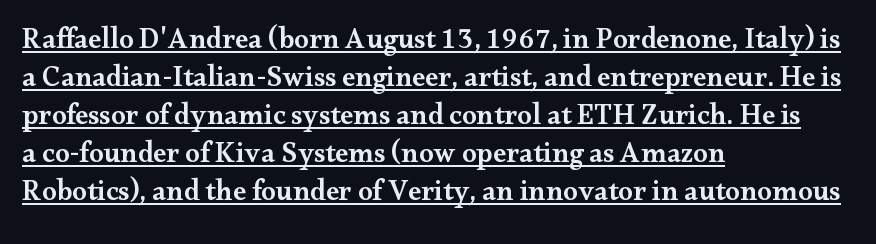
Q: Is the text bold? A: Semi-bold.
Q: Is the text italic (slanted)? A: No, it is upright.
Q: Is the typeface a serif or a sans-serif typeface? A: Serif.
Q: Is the text underlined? A: Yes.
Q: How is the paragraph aligned? A: Left-aligned.
Q: Is the spacing between letters normal or unusually wide? A: Normal.
Q: Is the spacing between lines tight, normal or loose? A: Normal.
Q: Width (condensed, normal, or wide)? A: Wide.
Q: Stroke contrast? A: Medium.
Q: x-height? A: Small.
Q: Monospaced? A: No.
